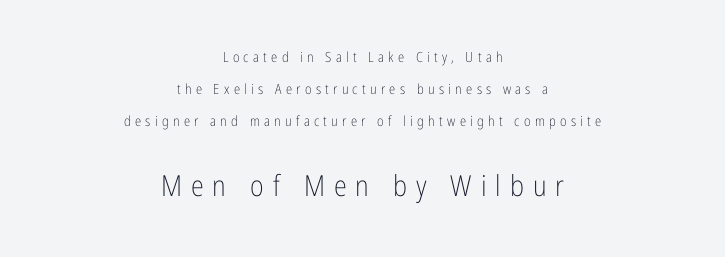
{"serif": "no", "italic": "no", "bold": "no", "weight": "light", "width": "condensed", "stroke_contrast": "low", "x_height": "medium", "monospaced": "no", "underline": "no", "align": "center", "line_spacing": "loose", "line_spacing_ratio": 2.3, "letter_spacing": "wide", "letter_spacing_em": 0.31, "larger_block": "second", "size_ratio": 2.07, "glyph_px": 29}
